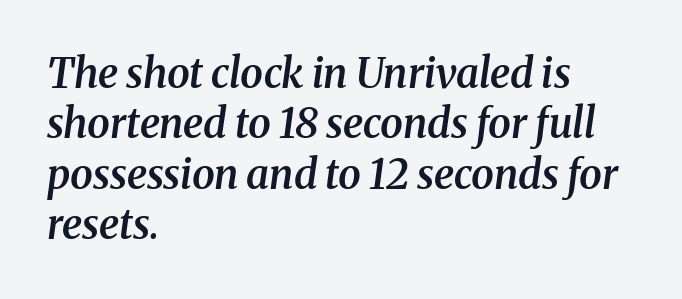
Yep, those are serifs on the letters. Spacing between characters is what you'd get straight out of the box. Varying glyph widths throughout — classic text-font behaviour. The setting favours the left margin, as ordinary paragraphs usually do. Is the type slanted? Yes — the strokes lean at a clear angle. The foot of each line stays bare and open.
